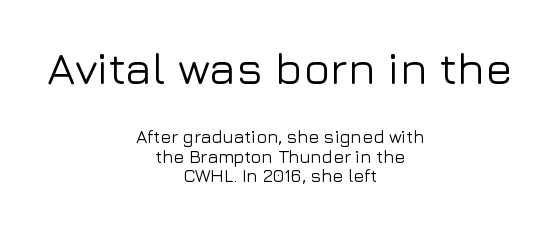
The image shows 45 px sans-serif type, upright; set centered, tight line spacing (1.09x), normal letter spacing, not underlined; the first (top) block is 2.5x larger; low stroke contrast and a medium x-height.
